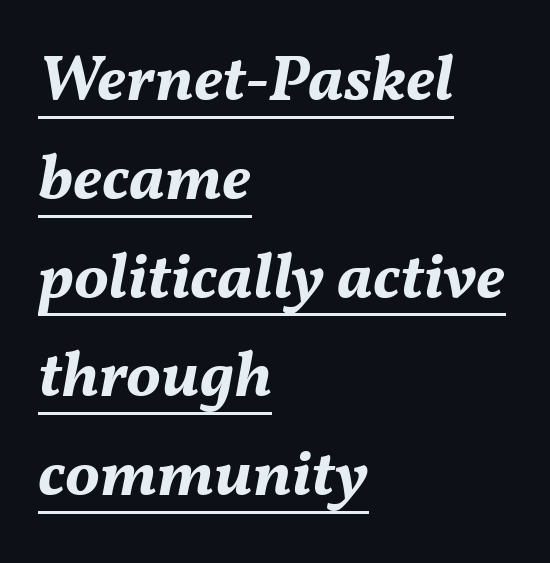
The text carries the slant typical of an italic or oblique font. Each glyph is drawn with heavy, bold strokes. Students, observe: this is what conventionally led text looks like. The face used here is proportionally spaced, like ordinary book or web type. Does the copy run flush right? No — it runs flush left.
